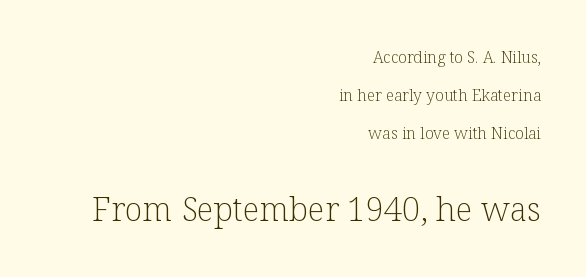
Block two is the big one; block one sits smaller above it. A quiet, ordinary-to-light weight characterises the typeface. The rendering uses a large line-height, opening up the rows. Is there any slant? The stems are plumb.
